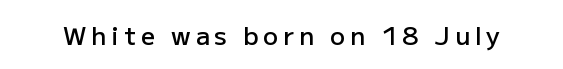
Each row of text sits above clean, open space. The strokes are fattened partway — semibold, not bold. Italic? Not at all — the glyphs are vertical.
